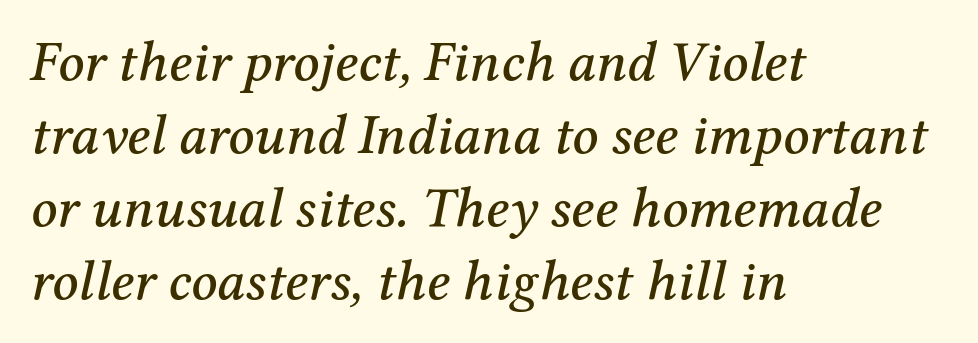
Q: Is the text italic (slanted)? A: Yes, it leans right by about 12 degrees.
Q: Is the typeface a serif or a sans-serif typeface? A: Serif.
Q: Is the text underlined? A: No.
Q: How is the paragraph aligned? A: Left-aligned.
Q: Is the spacing between letters normal or unusually wide? A: Normal.
Q: Is the spacing between lines tight, normal or loose? A: Normal.
Q: Width (condensed, normal, or wide)? A: Normal.
Q: Stroke contrast? A: Medium.
Q: x-height? A: Medium.
Q: Monospaced? A: No.
